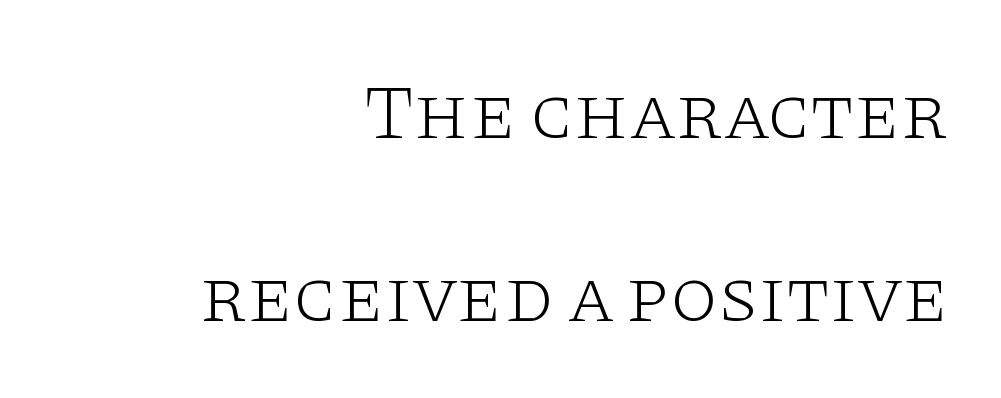
Q: Is the text bold? A: No.
Q: Is the text italic (slanted)? A: No, it is upright.
Q: Is the typeface a serif or a sans-serif typeface? A: Serif.
Q: Is the text underlined? A: No.
Q: How is the paragraph aligned? A: Right-aligned.
Q: Is the spacing between letters normal or unusually wide? A: Normal.
Q: Is the spacing between lines tight, normal or loose? A: Loose.
Q: Width (condensed, normal, or wide)? A: Wide.
Q: Stroke contrast? A: Low.
Q: x-height? A: Large.
Q: Monospaced? A: No.
